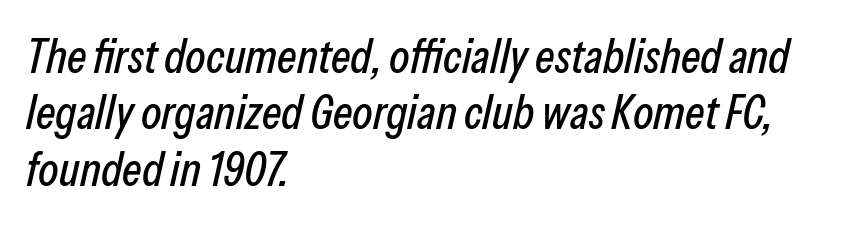
{"italic": "yes", "lean": "right", "slant_degrees": 13, "width": "condensed", "stroke_contrast": "low", "x_height": "medium", "monospaced": "no", "underline": "no", "align": "left", "line_spacing_ratio": 1.2, "letter_spacing": "normal", "letter_spacing_em": 0.0, "glyph_px": 47}
